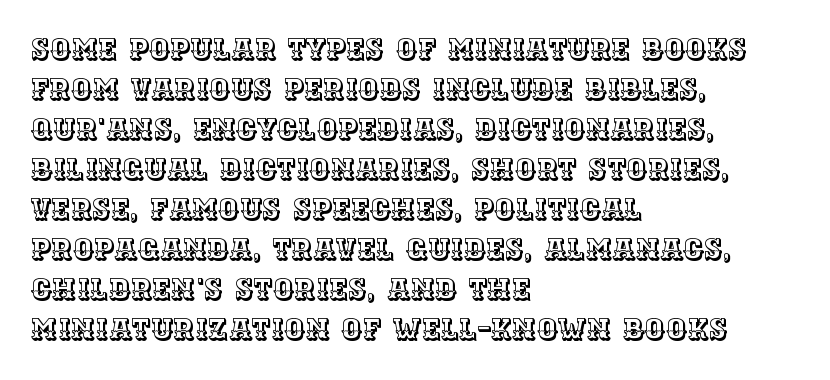
The lettering holds an erect, upright posture throughout. Only glyphs here, with clear space below each row. Is this a fixed-width face? No — the glyphs have proportional, varying widths. These lines stack with their left ends in a neat column. Nobody touched the tracking dial on this one. The designer left line spacing at the default.
